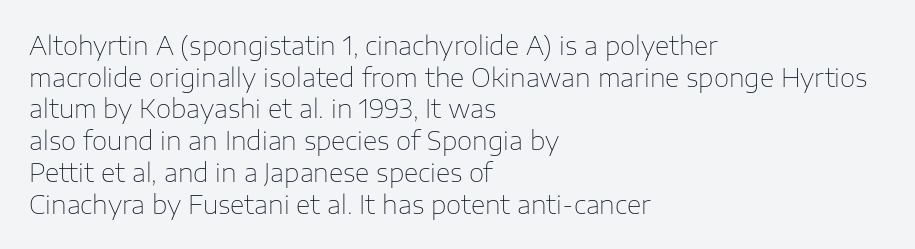
The characters are drawn with everyday or finer stroke widths. The string is rendered with underlining switched off. Leading matches the norm, producing a regular column. This sample uses plain, unmodified letter spacing.
